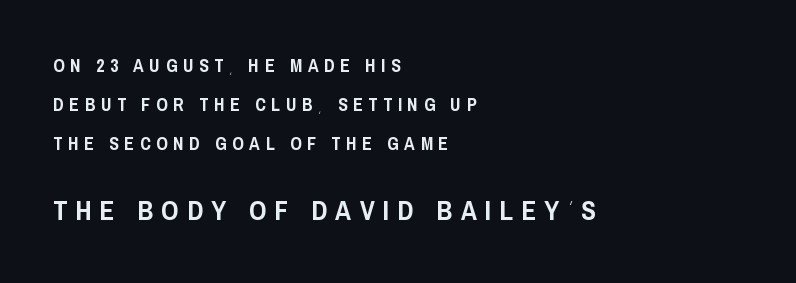
The image shows 27 px text type, upright; set left-aligned, loose line spacing (2.18x), unusually wide letter spacing (+0.31 em), not underlined; the second (bottom) block is 1.5x larger.
